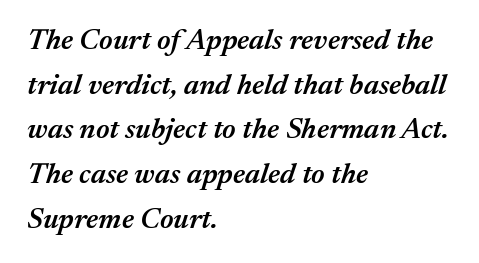
{"italic": "yes", "lean": "right", "slant_degrees": 17, "bold": "semi", "weight": "semibold", "width": "normal", "stroke_contrast": "medium", "x_height": "medium", "monospaced": "no", "underline": "no", "align": "left", "line_spacing": "normal", "line_spacing_ratio": 1.54, "letter_spacing": "normal", "letter_spacing_em": 0.0, "glyph_px": 29}
